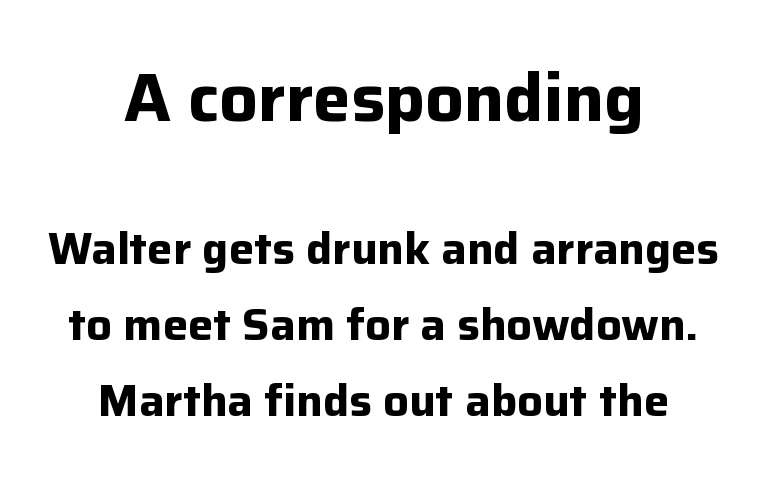
Think of a printed novel: that variable character pitch is what you see here. The setting favours the middle, as headings and verse often do. Each row of text sits above clean, open space. Whoever set this chose a conventional vertical rhythm. Rendered with straight, roman letterforms.
